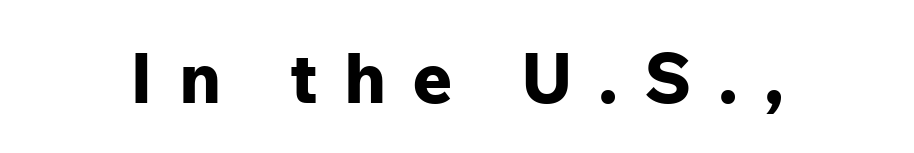
{"serif": "no", "italic": "no", "bold": "yes", "weight": "bold", "width": "normal", "stroke_contrast": "low", "x_height": "medium", "monospaced": "no", "underline": "no", "letter_spacing": "wide", "letter_spacing_em": 0.37, "glyph_px": 70}
